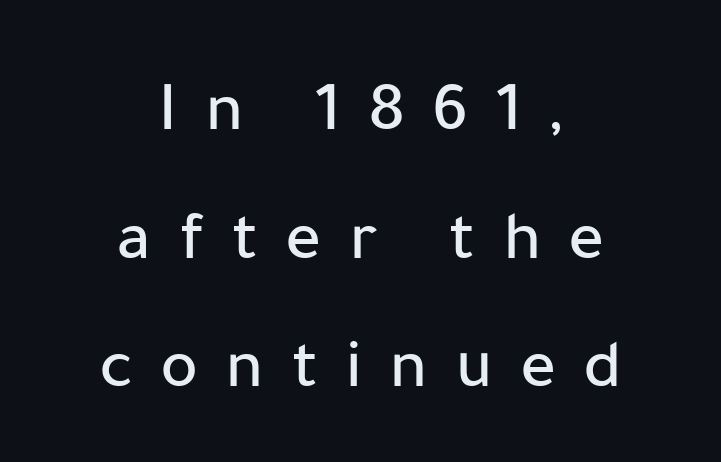
There is plenty of visible air inserted between adjacent glyphs. Ordinary non-slanted type is in use. Glance below the letters and you will spot only blank space. Each line is balanced around a shared central axis.
